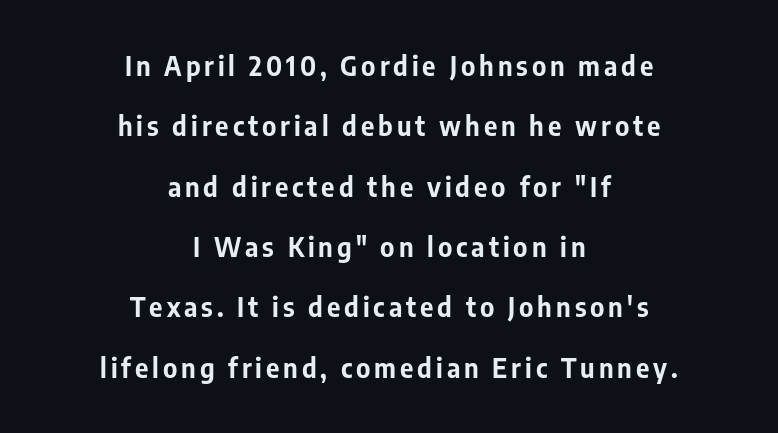
A bare baseline throughout the passage. What's the leading like? Stretched, with rows far apart. Every row of glyphs is offset so its center matches the block's center. Posture: straight, roman, zero tilt. In terms of weight, the rendering is a true, heavy bold.
